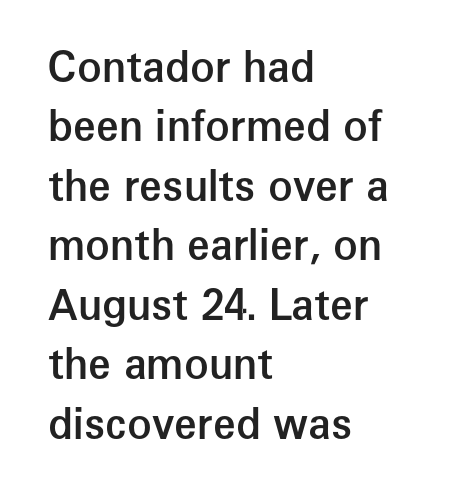
Q: Is the text bold? A: Semi-bold.
Q: Is the text italic (slanted)? A: No, it is upright.
Q: Is the typeface a serif or a sans-serif typeface? A: Sans-serif.
Q: Is the text underlined? A: No.
Q: How is the paragraph aligned? A: Left-aligned.
Q: Is the spacing between letters normal or unusually wide? A: Normal.
Q: Is the spacing between lines tight, normal or loose? A: Normal.
Q: Width (condensed, normal, or wide)? A: Normal.
Q: Stroke contrast? A: Low.
Q: x-height? A: Medium.
Q: Monospaced? A: No.
